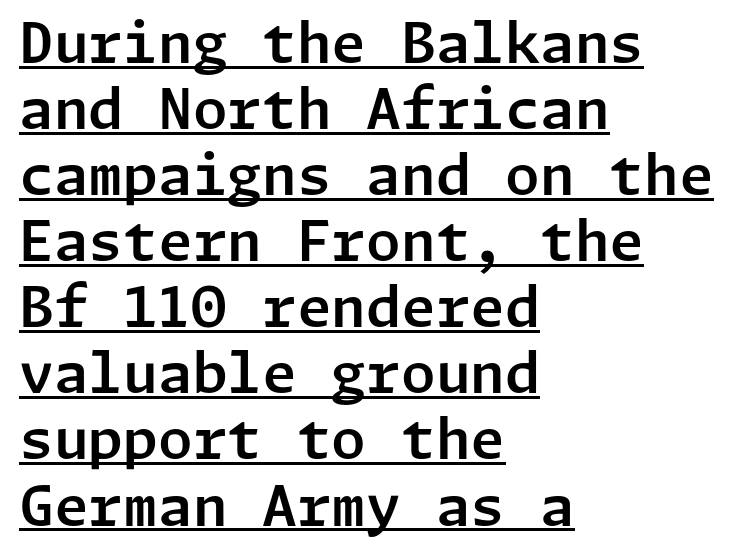
Q: Is the text italic (slanted)? A: No, it is upright.
Q: Is the typeface a serif or a sans-serif typeface? A: Sans-serif.
Q: Is the text underlined? A: Yes.
Q: How is the paragraph aligned? A: Left-aligned.
Q: Is the spacing between letters normal or unusually wide? A: Normal.
Q: Width (condensed, normal, or wide)? A: Normal.
Q: Stroke contrast? A: Low.
Q: x-height? A: Medium.
